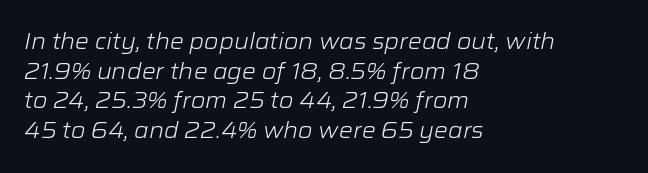
The image shows 22 px text type, italic (leaning right); set left-aligned, normal line spacing (1.35x), normal letter spacing, not underlined.
